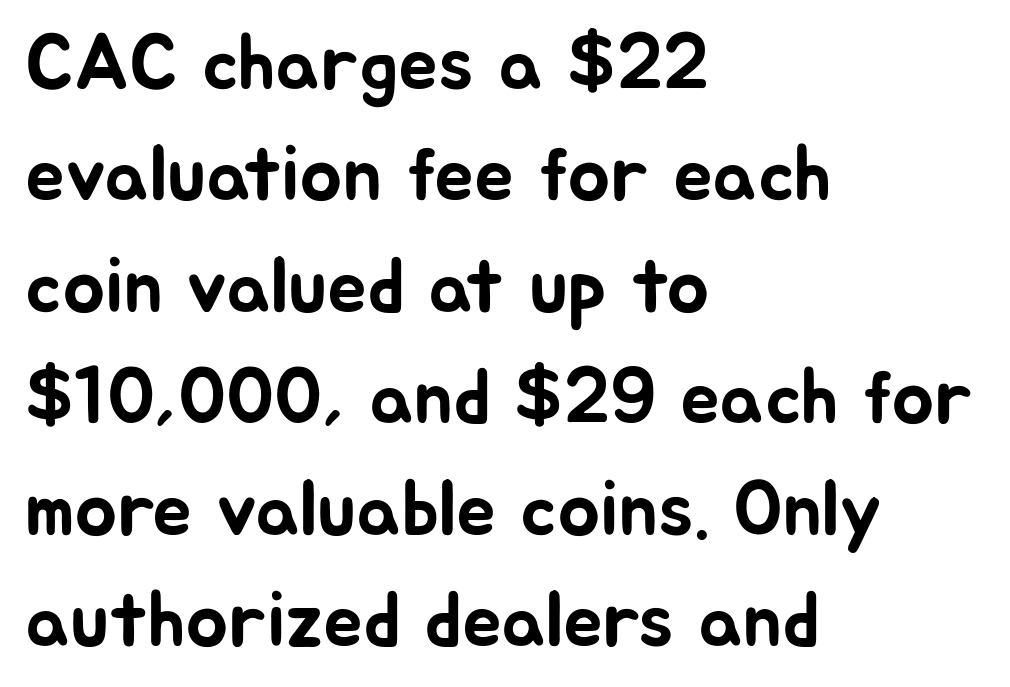
The letters sit at their default tracking, neither squeezed nor spread. These lines are rendered in a variable-pitch font. Reading down the column, the eye jumps a familiar distance to each next line. The baseline area is clear.
